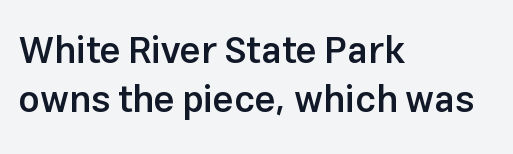
{"serif": "no", "italic": "no", "bold": "semi", "weight": "semibold", "width": "normal", "stroke_contrast": "low", "x_height": "medium", "monospaced": "no", "underline": "no", "align": "left", "line_spacing": "normal", "line_spacing_ratio": 1.33, "letter_spacing": "normal", "letter_spacing_em": 0.0, "glyph_px": 37}
